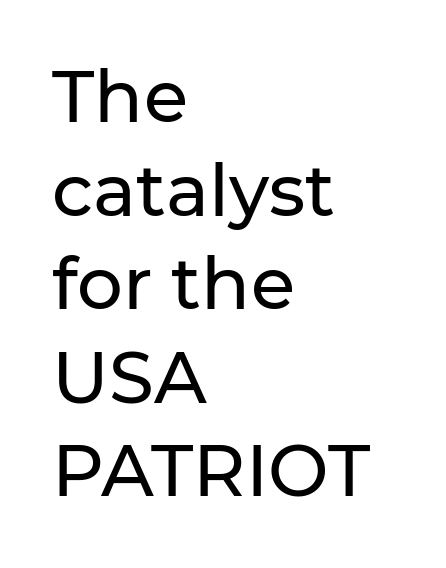
The image shows 72 px sans-serif type, upright; set left-aligned, normal line spacing (1.3x), normal letter spacing, not underlined; low stroke contrast and a medium x-height.
